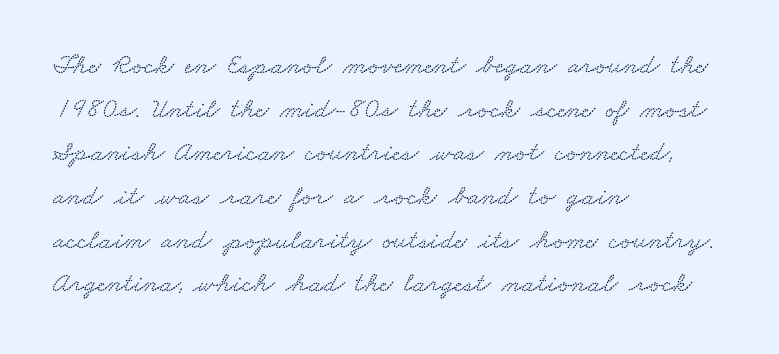
The image shows 28 px wide type; set left-aligned, normal line spacing (1.56x), normal letter spacing, not underlined; low stroke contrast and a small x-height.
